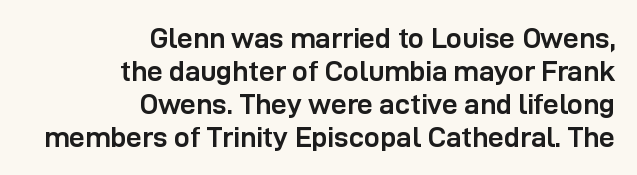
The image shows 28 px semibold sans-serif type, upright; set right-aligned, line spacing 1.18x, normal letter spacing, not underlined; low stroke contrast and a medium x-height.
